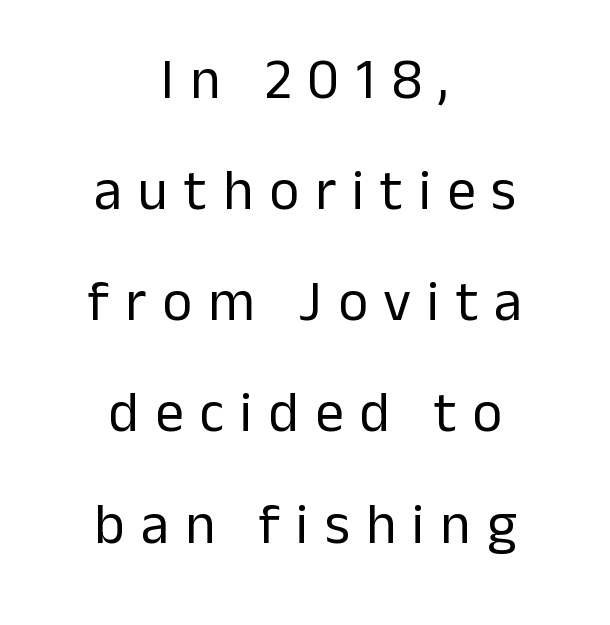
The image shows 57 px regular-weight sans-serif type, upright; set centered, loose line spacing (1.95x), unusually wide letter spacing (+0.28 em), not underlined; low stroke contrast and a medium x-height.
